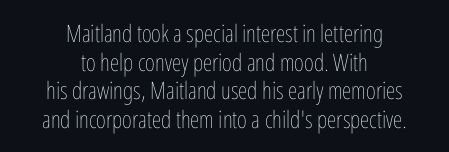
The image shows 24 px text type, upright; set centered, line spacing 1.19x, normal letter spacing, not underlined.
